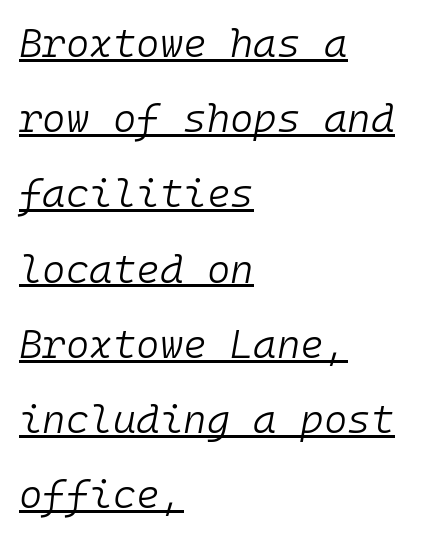
{"italic": "yes", "lean": "right", "slant_degrees": 10, "bold": "no", "weight": "light", "width": "normal", "stroke_contrast": "low", "x_height": "medium", "monospaced": "yes", "underline": "yes", "align": "left", "line_spacing_ratio": 1.88, "letter_spacing": "normal", "letter_spacing_em": 0.0, "glyph_px": 40}
